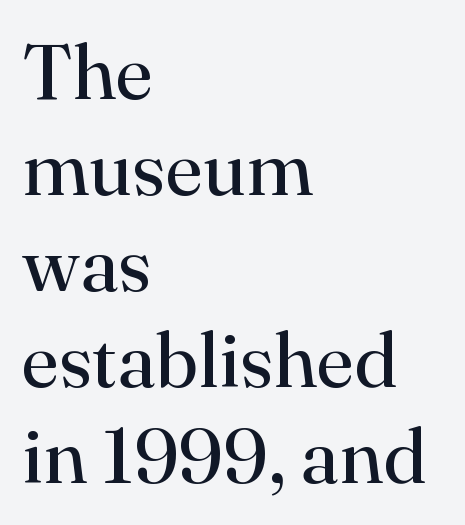
The image shows 78 px regular-weight serif type, upright; set left-aligned, line spacing 1.23x, normal letter spacing, not underlined; high stroke contrast and a small x-height.
